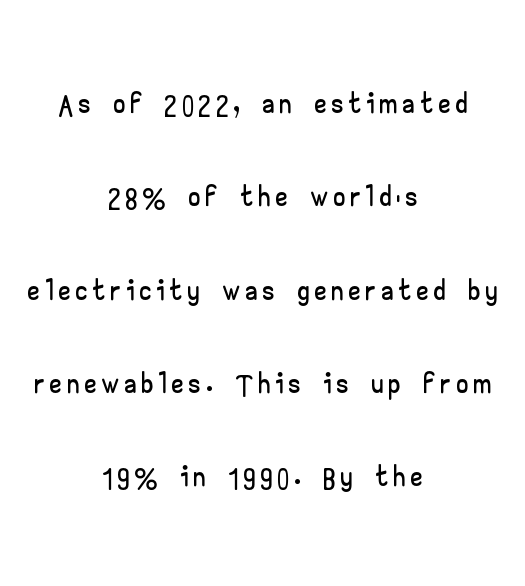
Q: Is the text italic (slanted)? A: No, it is upright.
Q: Is the typeface a serif or a sans-serif typeface? A: Sans-serif.
Q: Is the text underlined? A: No.
Q: How is the paragraph aligned? A: Centered.
Q: Is the spacing between lines tight, normal or loose? A: Loose.
Q: Width (condensed, normal, or wide)? A: Wide.
Q: Stroke contrast? A: Low.
Q: x-height? A: Small.
Q: Monospaced? A: No.
